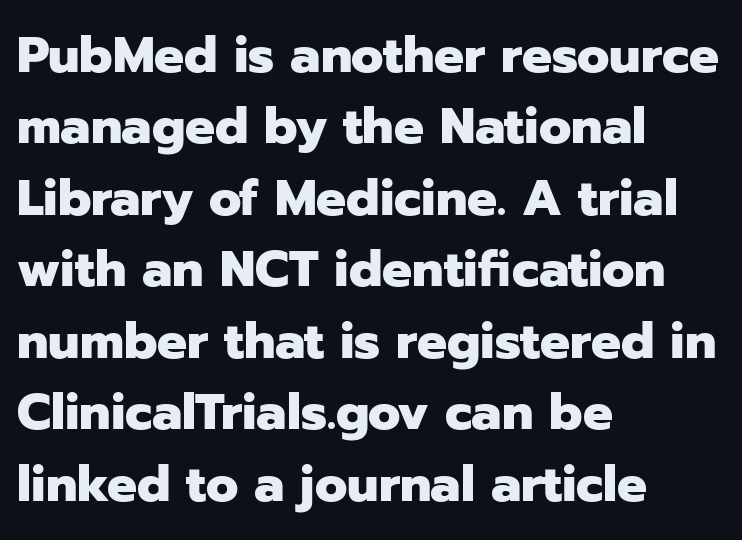
Q: Is the text bold? A: Yes.
Q: Is the text italic (slanted)? A: No, it is upright.
Q: Is the typeface a serif or a sans-serif typeface? A: Sans-serif.
Q: Is the text underlined? A: No.
Q: How is the paragraph aligned? A: Left-aligned.
Q: Is the spacing between letters normal or unusually wide? A: Normal.
Q: Is the spacing between lines tight, normal or loose? A: Normal.
Q: Width (condensed, normal, or wide)? A: Normal.
Q: Stroke contrast? A: Low.
Q: x-height? A: Medium.
Q: Monospaced? A: No.
